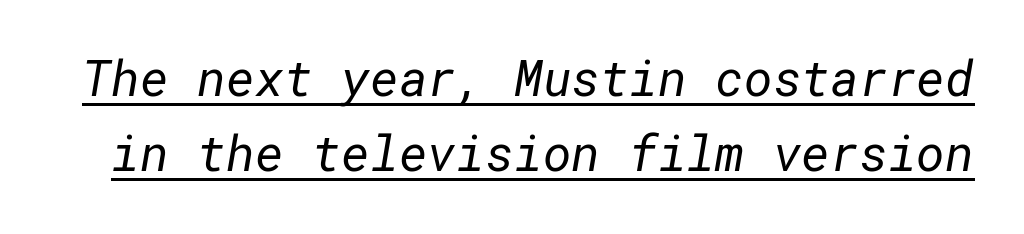
Q: Is the text bold? A: No.
Q: Is the typeface a serif or a sans-serif typeface? A: Sans-serif.
Q: Is the text underlined? A: Yes.
Q: Is the spacing between letters normal or unusually wide? A: Normal.
Q: Is the spacing between lines tight, normal or loose? A: Normal.
Q: Width (condensed, normal, or wide)? A: Normal.
Q: Stroke contrast? A: Low.
Q: x-height? A: Medium.
